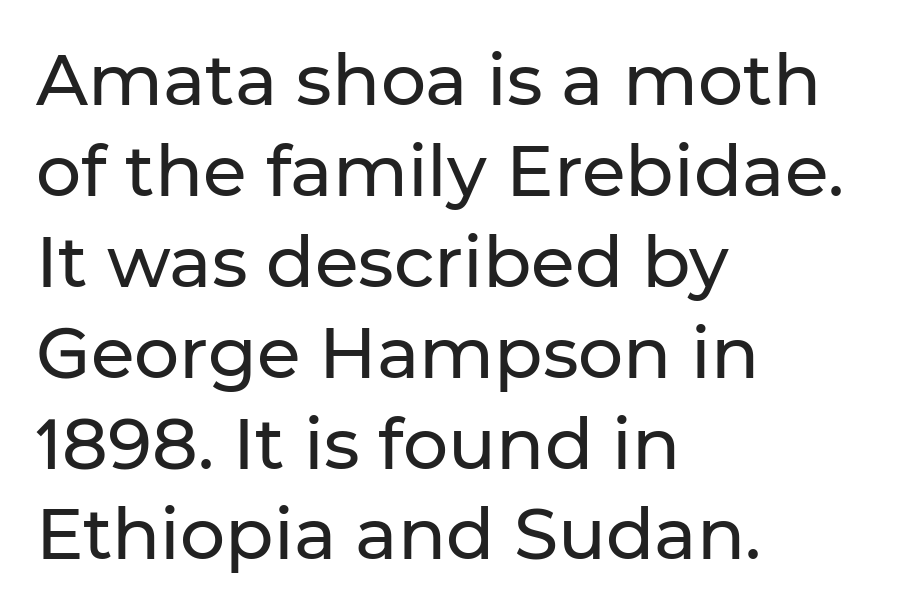
The image shows 71 px sans-serif type, upright; set left-aligned, normal line spacing (1.28x), normal letter spacing, not underlined; low stroke contrast and a medium x-height.
